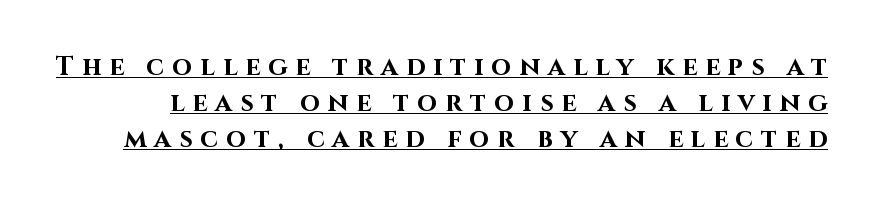
{"italic": "no", "bold": "yes", "underline": "yes", "line_spacing": "normal", "line_spacing_ratio": 1.39, "letter_spacing": "wide", "letter_spacing_em": 0.31, "glyph_px": 26}
